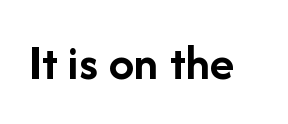
{"serif": "no", "italic": "no", "bold": "yes", "weight": "semibold", "width": "normal", "stroke_contrast": "low", "x_height": "medium", "monospaced": "no", "underline": "no", "letter_spacing": "normal", "letter_spacing_em": 0.0, "glyph_px": 51}
